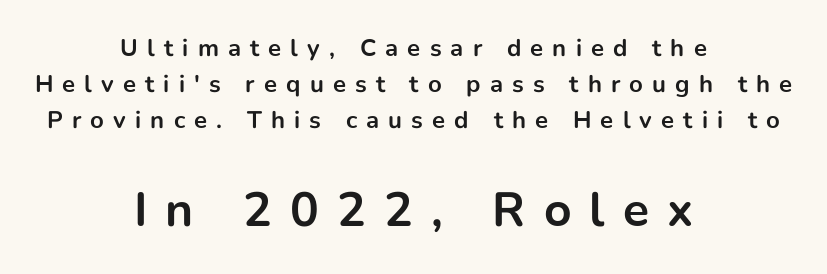
The image shows 48 px bold sans-serif type, upright; set centered, normal line spacing (1.49x), unusually wide letter spacing (+0.38 em), not underlined; the second (bottom) block is 2.0x larger; low stroke contrast and a medium x-height.
